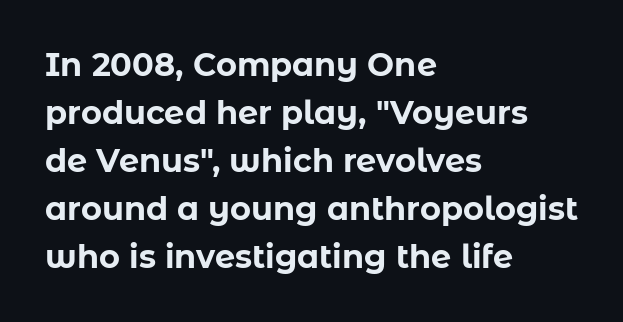
{"serif": "no", "italic": "no", "bold": "yes", "weight": "bold", "width": "normal", "stroke_contrast": "low", "x_height": "medium", "monospaced": "no", "underline": "no", "align": "left", "line_spacing": "normal", "line_spacing_ratio": 1.5, "letter_spacing": "normal", "letter_spacing_em": 0.0, "glyph_px": 32}
